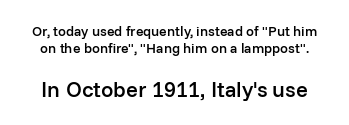
Notice the strokes are somewhat thickened but not fully heavy: this is a semibold. A clean baseline with only descenders dipping below it. The passage shown begins with its smaller block and ends with its larger one. Tall strokes in this sample are plumb rather than angled. Glyph-to-glyph distance matches everyday printed text.
